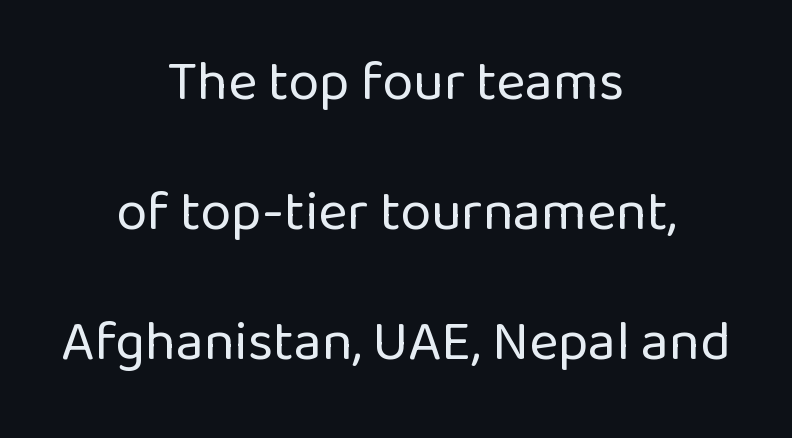
Default kerning and tracking; the words read as compact shapes. Alignment: centered. Do the characters align in a grid? No, the font is proportional. Baseline-to-baseline distance is far greater than the letter height.
